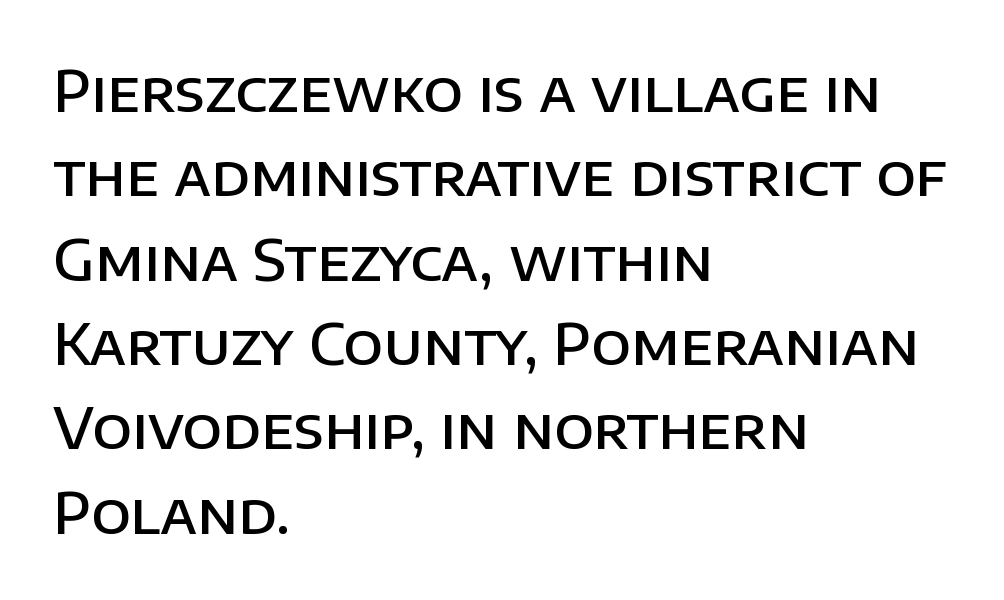
The image shows 57 px semibold sans-serif type, upright; set left-aligned, normal line spacing (1.48x), normal letter spacing, not underlined; low stroke contrast and a large x-height.
